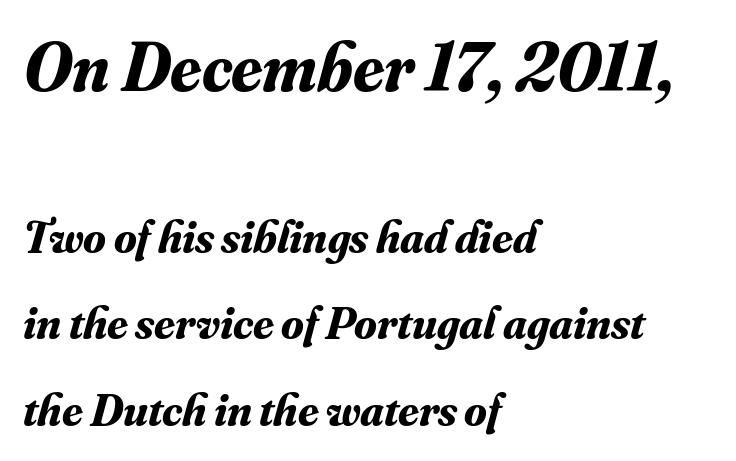
Q: Is the text bold? A: Yes.
Q: Is the text italic (slanted)? A: Yes, it leans right by about 16 degrees.
Q: Is the typeface a serif or a sans-serif typeface? A: Serif.
Q: Is the text underlined? A: No.
Q: How is the paragraph aligned? A: Left-aligned.
Q: Is the spacing between letters normal or unusually wide? A: Normal.
Q: Which block of text is set in a larger size, the first (top) or the second (bottom)? A: The first (top) one.
Q: Width (condensed, normal, or wide)? A: Normal.
Q: Stroke contrast? A: Medium.
Q: x-height? A: Small.
Q: Monospaced? A: No.
